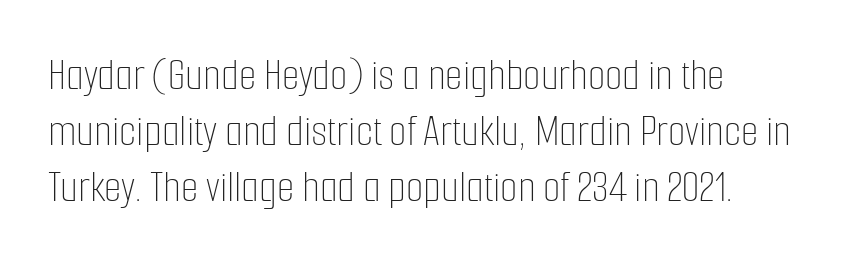
{"italic": "no", "bold": "no", "weight": "thin", "width": "condensed", "stroke_contrast": "low", "x_height": "medium", "monospaced": "no", "underline": "no", "align": "left", "line_spacing": "normal", "line_spacing_ratio": 1.25, "letter_spacing": "normal", "letter_spacing_em": 0.0, "glyph_px": 45}
